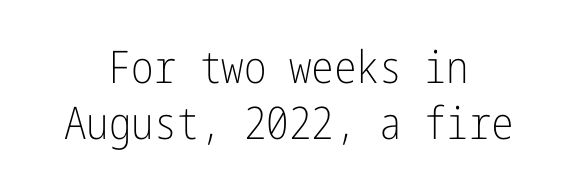
Q: Is the text bold? A: No.
Q: Is the text italic (slanted)? A: No, it is upright.
Q: Is the typeface a serif or a sans-serif typeface? A: Sans-serif.
Q: Is the text underlined? A: No.
Q: How is the paragraph aligned? A: Centered.
Q: Is the spacing between letters normal or unusually wide? A: Normal.
Q: Width (condensed, normal, or wide)? A: Condensed.
Q: Stroke contrast? A: Low.
Q: x-height? A: Medium.
